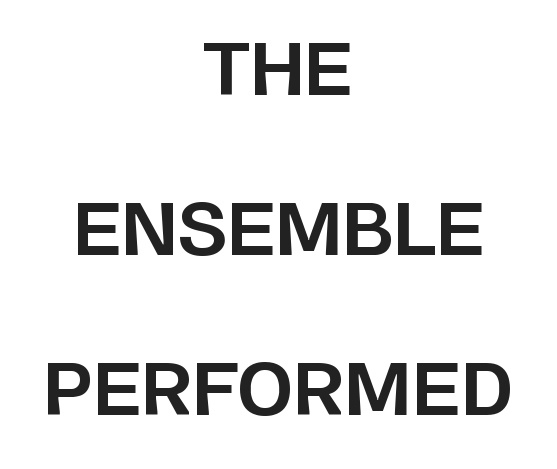
The foot of each line stays bare and open. Are there feet on the stems? There aren't — it's a sans. The face used here is proportionally spaced, like ordinary book or web type. The letters are bold, with thick, heavy strokes. Spacing between characters is what you'd get straight out of the box. This is the regular roman posture of the typeface.
